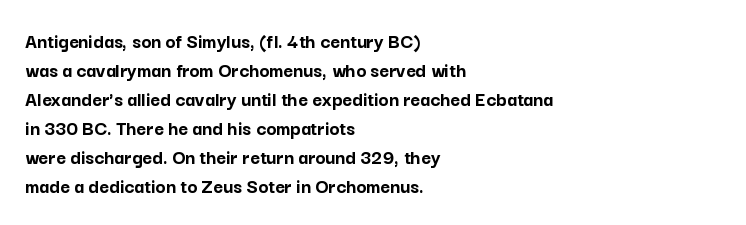
The lines are quadded left. These lines keep a tight, regular rhythm from letter to letter. The gap between lines stays unmarked. It's the straight-up-and-down kind of type. The rendering uses a moderate line-height, typical for paragraphs. Pretty heavy lettering here — definitely bold.
